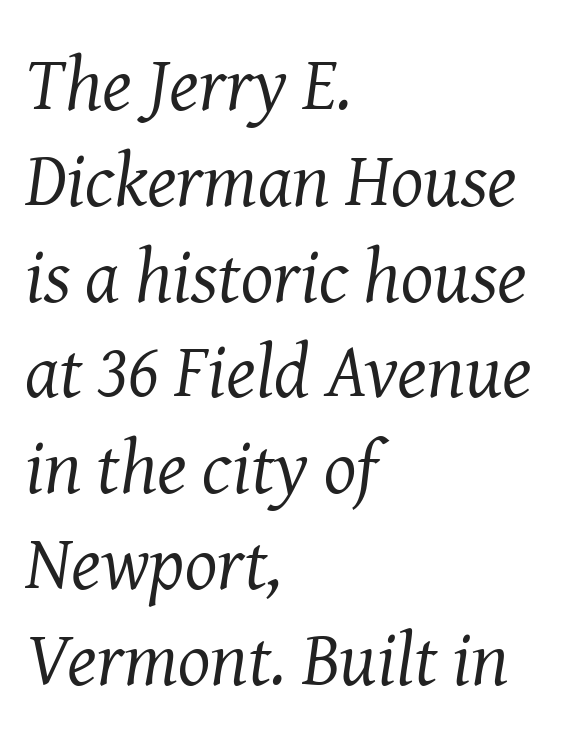
Q: Is the text bold? A: No.
Q: Is the text italic (slanted)? A: Yes, it leans right by about 8 degrees.
Q: Is the typeface a serif or a sans-serif typeface? A: Serif.
Q: Is the text underlined? A: No.
Q: How is the paragraph aligned? A: Left-aligned.
Q: Is the spacing between letters normal or unusually wide? A: Normal.
Q: Is the spacing between lines tight, normal or loose? A: Normal.
Q: Width (condensed, normal, or wide)? A: Normal.
Q: Stroke contrast? A: Medium.
Q: x-height? A: Medium.
Q: Monospaced? A: No.
